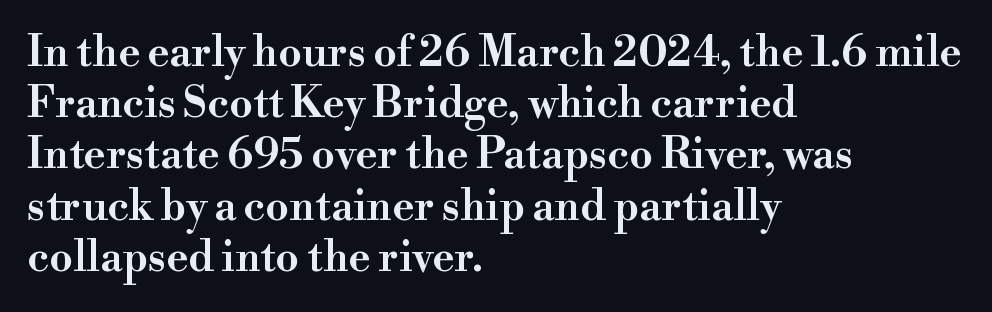
{"serif": "yes", "italic": "no", "width": "wide", "stroke_contrast": "high", "x_height": "small", "monospaced": "no", "underline": "no", "align": "left", "line_spacing_ratio": 1.22, "letter_spacing": "normal", "letter_spacing_em": 0.0, "glyph_px": 42}
